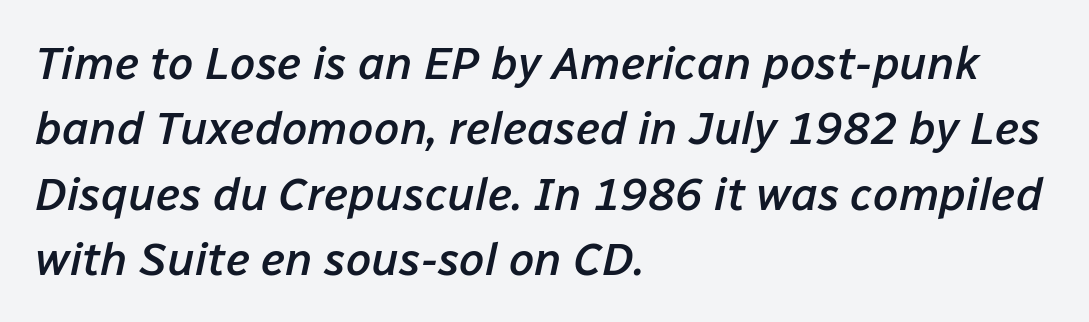
Words float on clear page, feet unadorned. Slanted lettering throughout. The gaps between neighbouring characters are ordinary and unremarkable. You could not count columns in this text — the font is proportionally spaced. What weight is shown? A semibold, between regular and bold.
